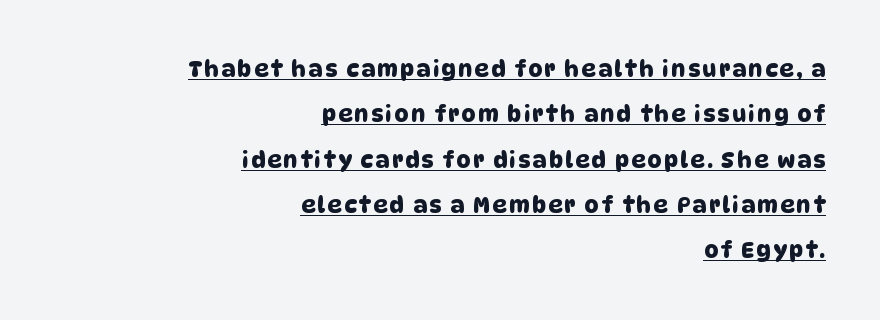
The image shows 22 px text type; set right-aligned, loose line spacing (2.06x), underlined.
